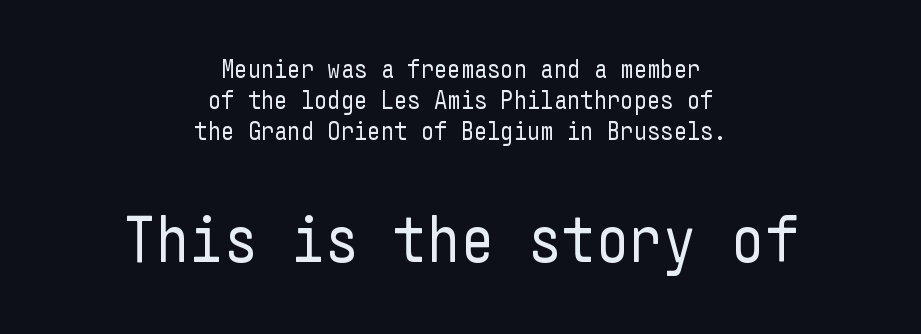
The image shows 66 px regular-weight, condensed sans-serif type, upright; set centered, line spacing 1.2x, normal letter spacing, not underlined; the second (bottom) block is 2.54x larger; low stroke contrast and a medium x-height.
